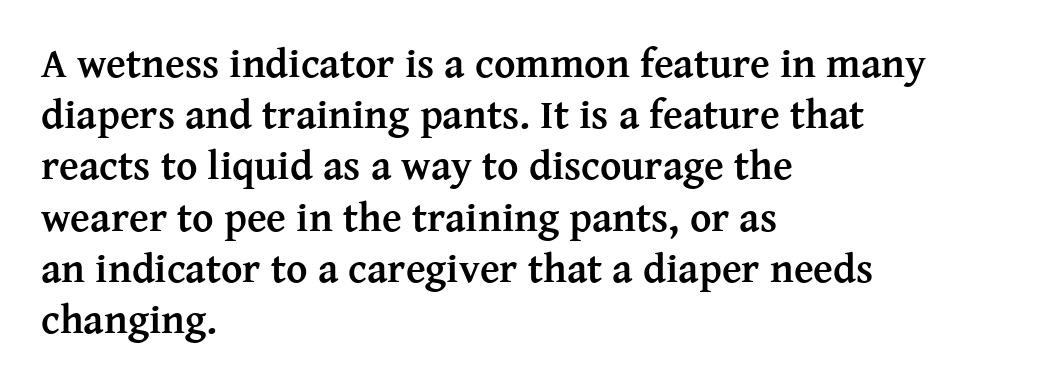
{"serif": "yes", "italic": "no", "bold": "yes", "weight": "semibold", "width": "normal", "stroke_contrast": "medium", "x_height": "medium", "monospaced": "no", "underline": "no", "align": "left", "line_spacing": "normal", "line_spacing_ratio": 1.25, "letter_spacing": "normal", "letter_spacing_em": 0.0, "glyph_px": 41}
